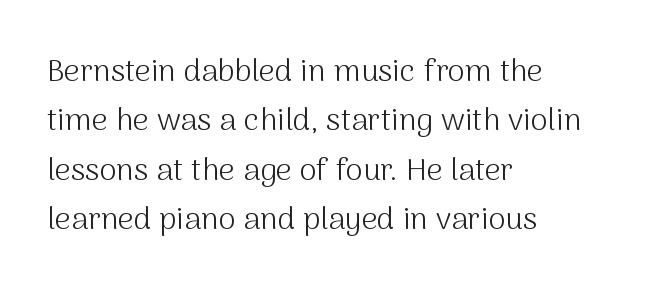
The image shows 31 px light sans-serif type, upright; set left-aligned, normal line spacing (1.59x), normal letter spacing, not underlined; medium stroke contrast and a medium x-height.
